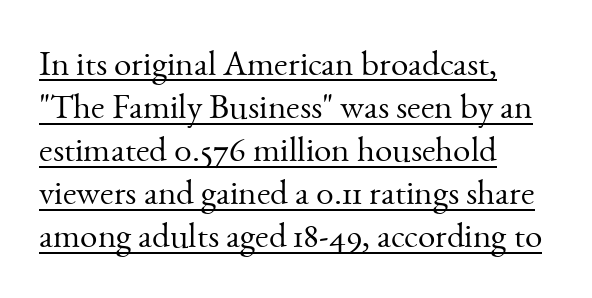
{"serif": "yes", "italic": "no", "bold": "no", "weight": "light", "width": "normal", "stroke_contrast": "medium", "x_height": "small", "monospaced": "no", "underline": "yes", "align": "left", "line_spacing_ratio": 1.23, "letter_spacing": "normal", "letter_spacing_em": 0.0, "glyph_px": 35}
